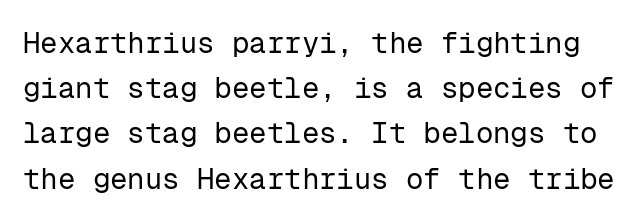
{"serif": "no", "italic": "no", "bold": "no", "weight": "regular", "width": "normal", "stroke_contrast": "low", "x_height": "medium", "monospaced": "yes", "underline": "no", "line_spacing": "normal", "line_spacing_ratio": 1.56, "letter_spacing": "normal", "letter_spacing_em": 0.0, "glyph_px": 29}
